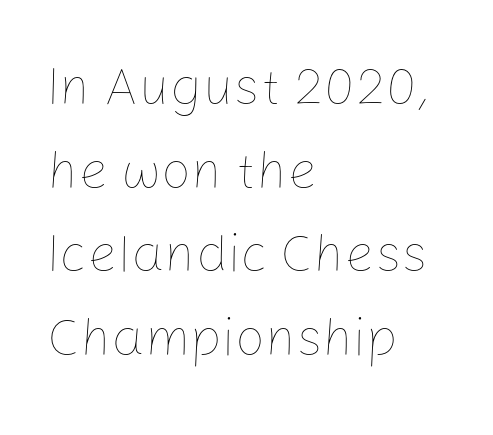
Beneath every word, the page is bare. Proportional: the letters do not fall into vertical columns. Style check: upright. Students, note that the glyphs here touch the page at normal intervals.
